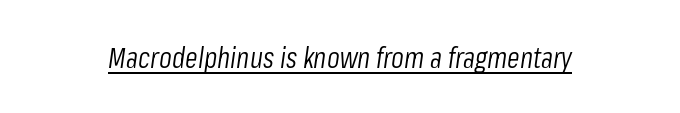
The rendering uses natural spacing where letterforms have individual widths. The string is rendered with underlining switched on. Compared with ordinary roman type, these characters are visibly tilted. Look at the tracking — it's just the regular setting, nothing added.
